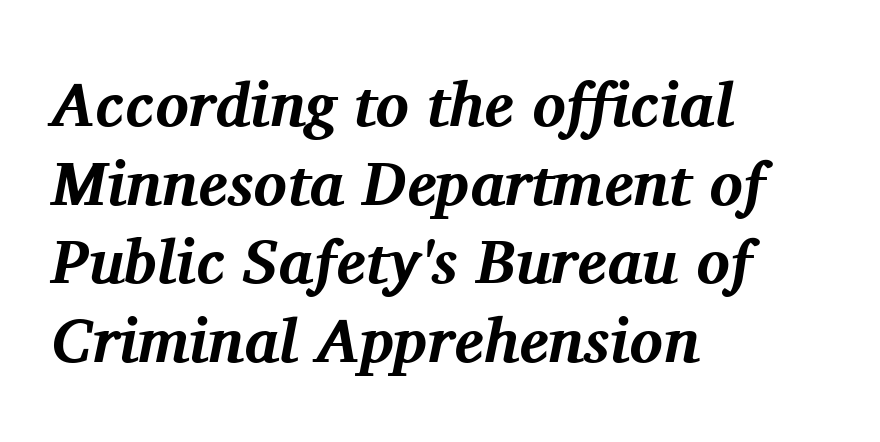
The image shows 62 px bold serif type, italic (leaning right); set left-aligned, normal line spacing (1.27x), normal letter spacing, not underlined; medium stroke contrast and a medium x-height.
